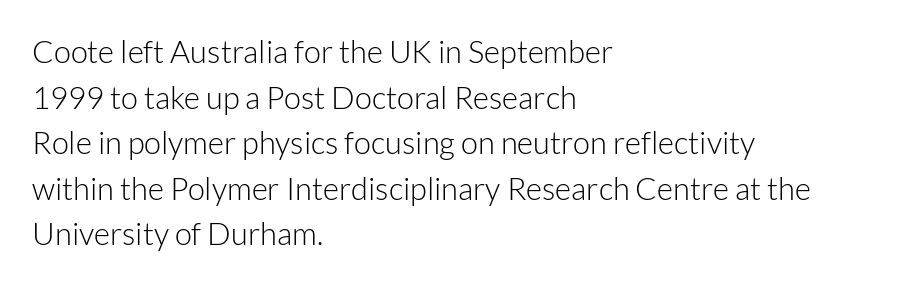
{"serif": "no", "italic": "no", "bold": "no", "weight": "light", "width": "normal", "stroke_contrast": "low", "x_height": "medium", "monospaced": "no", "underline": "no", "align": "left", "line_spacing": "normal", "line_spacing_ratio": 1.47, "letter_spacing": "normal", "letter_spacing_em": 0.0, "glyph_px": 31}
